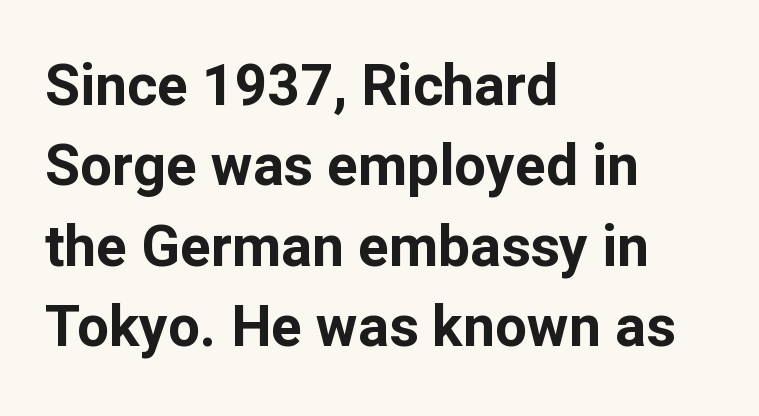
The image shows 57 px bold sans-serif type, upright; set left-aligned, normal line spacing (1.41x), normal letter spacing, not underlined; low stroke contrast and a medium x-height.
